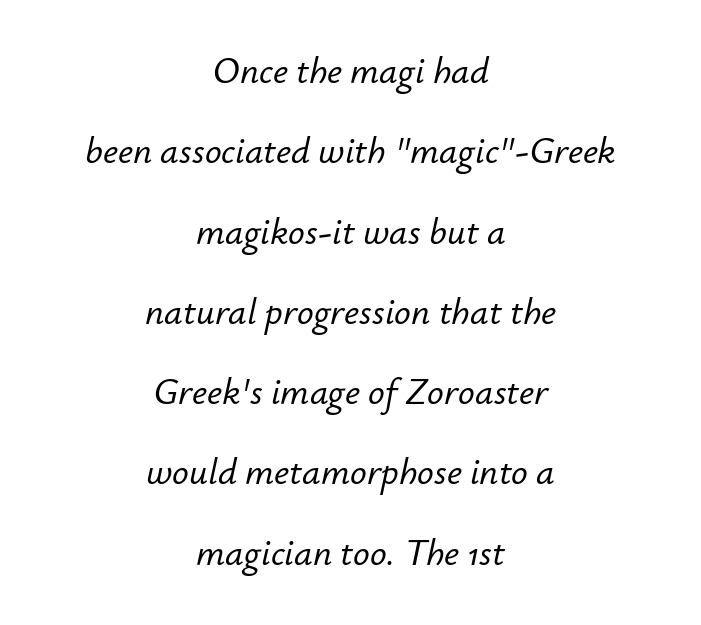
{"italic": "yes", "lean": "right", "slant_degrees": 12, "width": "normal", "stroke_contrast": "low", "x_height": "small", "monospaced": "no", "underline": "no", "align": "center", "line_spacing": "loose", "line_spacing_ratio": 2.17, "letter_spacing": "normal", "letter_spacing_em": 0.0, "glyph_px": 37}
